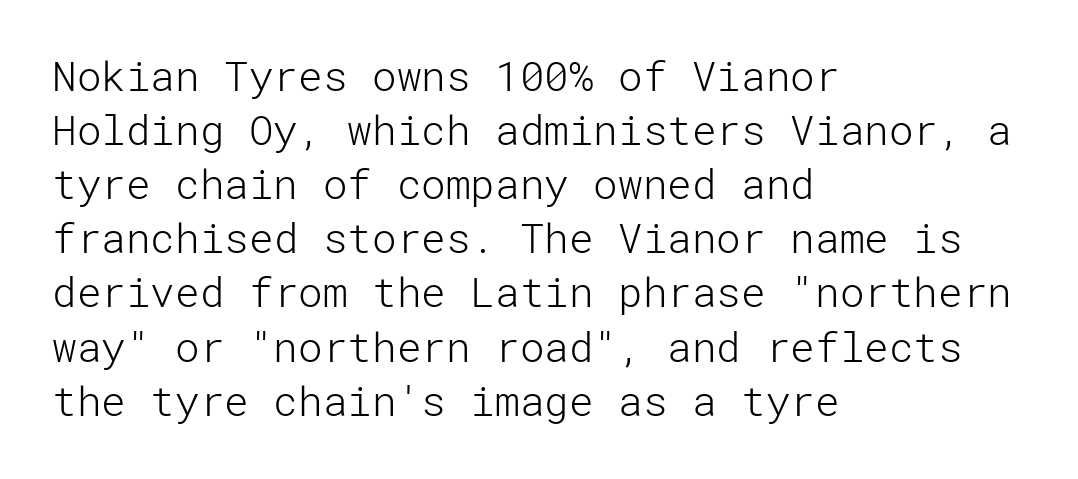
Q: Is the text bold? A: No.
Q: Is the text italic (slanted)? A: No, it is upright.
Q: Is the typeface a serif or a sans-serif typeface? A: Sans-serif.
Q: Is the text underlined? A: No.
Q: How is the paragraph aligned? A: Left-aligned.
Q: Is the spacing between letters normal or unusually wide? A: Normal.
Q: Is the spacing between lines tight, normal or loose? A: Normal.
Q: Width (condensed, normal, or wide)? A: Normal.
Q: Stroke contrast? A: Low.
Q: x-height? A: Medium.
